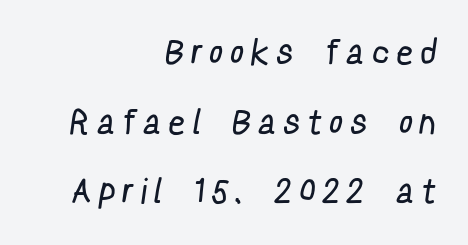
Q: Is the text bold? A: No.
Q: Is the typeface a serif or a sans-serif typeface? A: Sans-serif.
Q: Is the text underlined? A: No.
Q: How is the paragraph aligned? A: Right-aligned.
Q: Is the spacing between letters normal or unusually wide? A: Unusually wide.
Q: Is the spacing between lines tight, normal or loose? A: Loose.
Q: Width (condensed, normal, or wide)? A: Condensed.
Q: Stroke contrast? A: Low.
Q: x-height? A: Medium.
Q: Monospaced? A: No.
